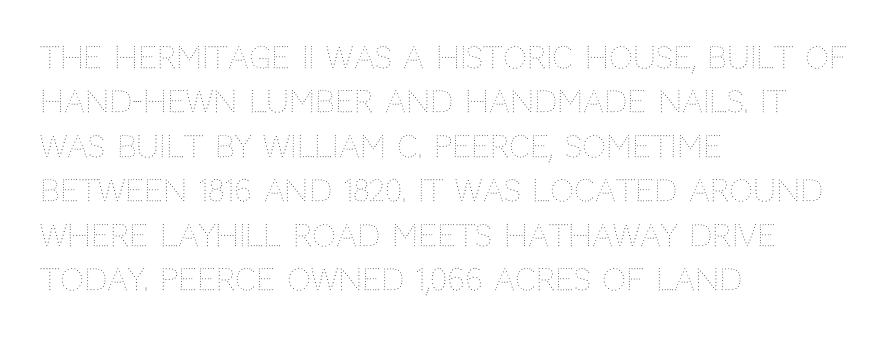
The characters are drawn with everyday or finer stroke widths. Reading down the column, the eye jumps a familiar distance to each next line. The rag falls on the right side of this text block. Clear beneath every line of the passage.
